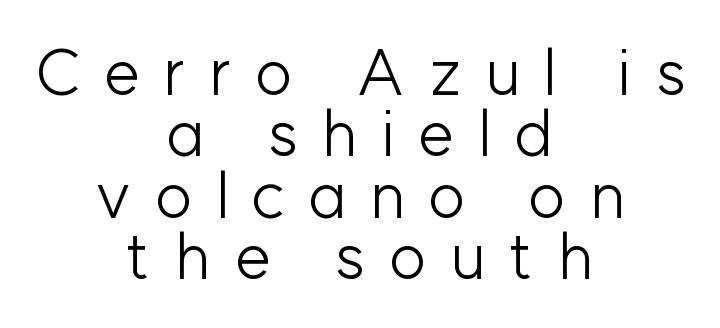
{"serif": "no", "italic": "no", "bold": "no", "weight": "light", "width": "normal", "stroke_contrast": "low", "x_height": "medium", "monospaced": "no", "underline": "no", "align": "center", "line_spacing": "tight", "line_spacing_ratio": 0.96, "letter_spacing": "wide", "letter_spacing_em": 0.37, "glyph_px": 64}
